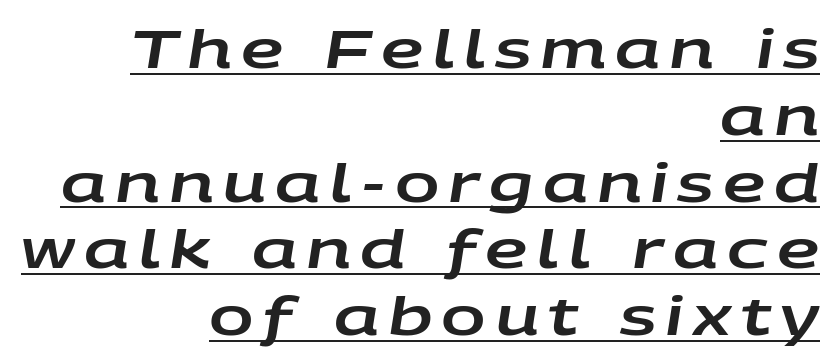
{"italic": "yes", "lean": "right", "slant_degrees": 9, "width": "wide", "stroke_contrast": "low", "x_height": "large", "monospaced": "no", "underline": "yes", "align": "right", "line_spacing": "normal", "line_spacing_ratio": 1.26, "glyph_px": 53}
